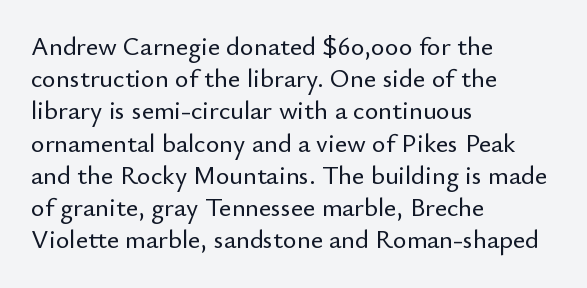
{"italic": "no", "underline": "no", "align": "left", "line_spacing_ratio": 1.24, "letter_spacing": "normal", "letter_spacing_em": 0.0, "glyph_px": 26}
